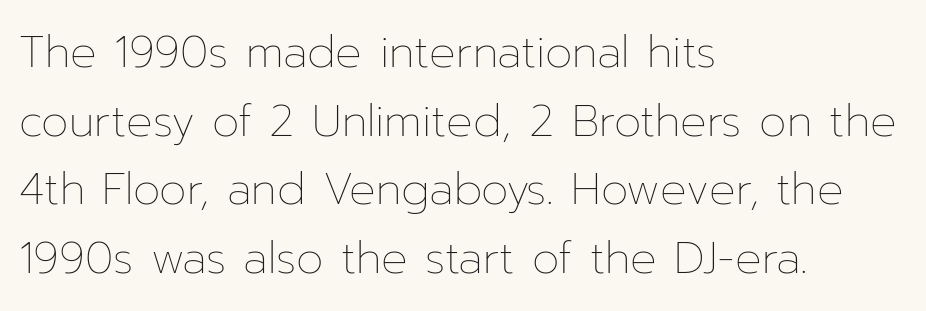
This rendering uses left alignment, leaving the right contour irregular. Letter spacing: default. In terms of leading, this rendering sits right in the middle. Letters have the restrained weight of plain body copy at most. This sample uses an upright cut, with every glyph sitting square on the baseline. Underlining? Definitely not there.
